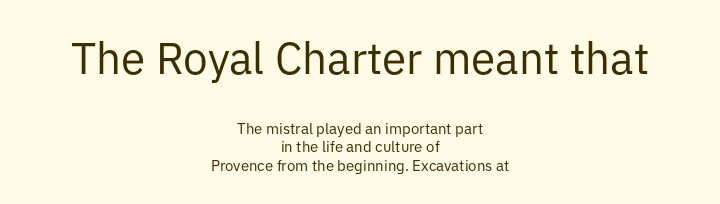
Weight class: somewhere from thin through regular. I'd call this a sans setting — the letters go barefoot. Between one letter and the next there's only the usual sliver of space. Leftover space on each line is divided equally before and after the words. Of the two passages, the one on top uses the larger point size.
